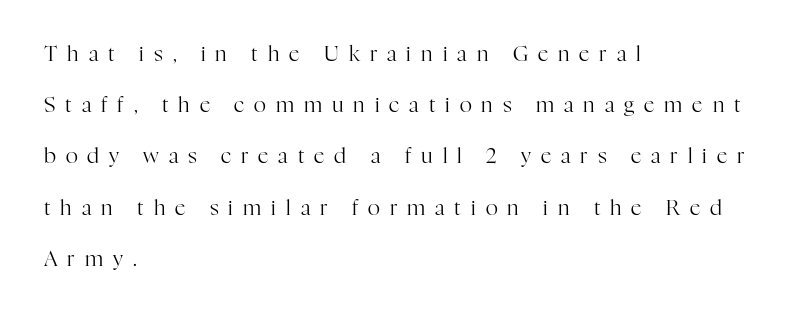
Q: Is the text bold? A: No.
Q: Is the text italic (slanted)? A: No, it is upright.
Q: Is the text underlined? A: No.
Q: How is the paragraph aligned? A: Left-aligned.
Q: Is the spacing between letters normal or unusually wide? A: Unusually wide.
Q: Is the spacing between lines tight, normal or loose? A: Loose.
